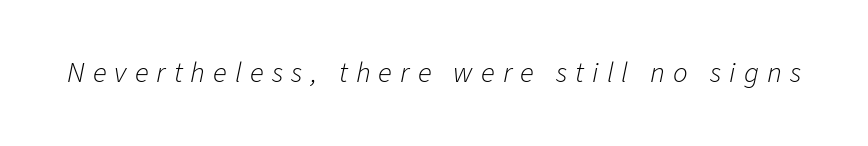
The image shows 29 px light type, italic (leaning right); set unusually wide letter spacing (+0.28 em), not underlined; low stroke contrast and a medium x-height.
